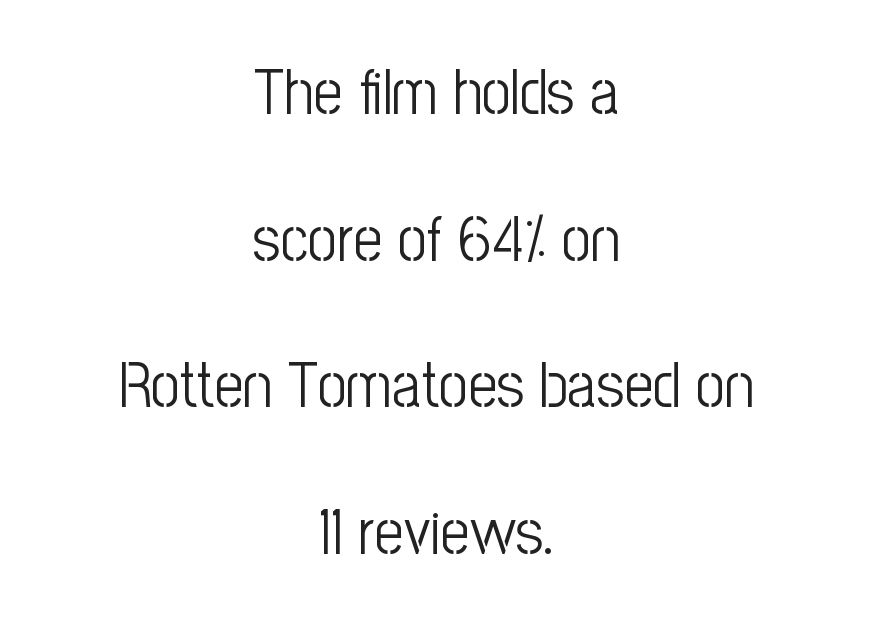
Q: Is the text bold? A: No.
Q: Is the text italic (slanted)? A: No, it is upright.
Q: Is the typeface a serif or a sans-serif typeface? A: Sans-serif.
Q: Is the text underlined? A: No.
Q: How is the paragraph aligned? A: Centered.
Q: Is the spacing between letters normal or unusually wide? A: Normal.
Q: Is the spacing between lines tight, normal or loose? A: Loose.
Q: Width (condensed, normal, or wide)? A: Condensed.
Q: Stroke contrast? A: Low.
Q: x-height? A: Medium.
Q: Monospaced? A: No.
